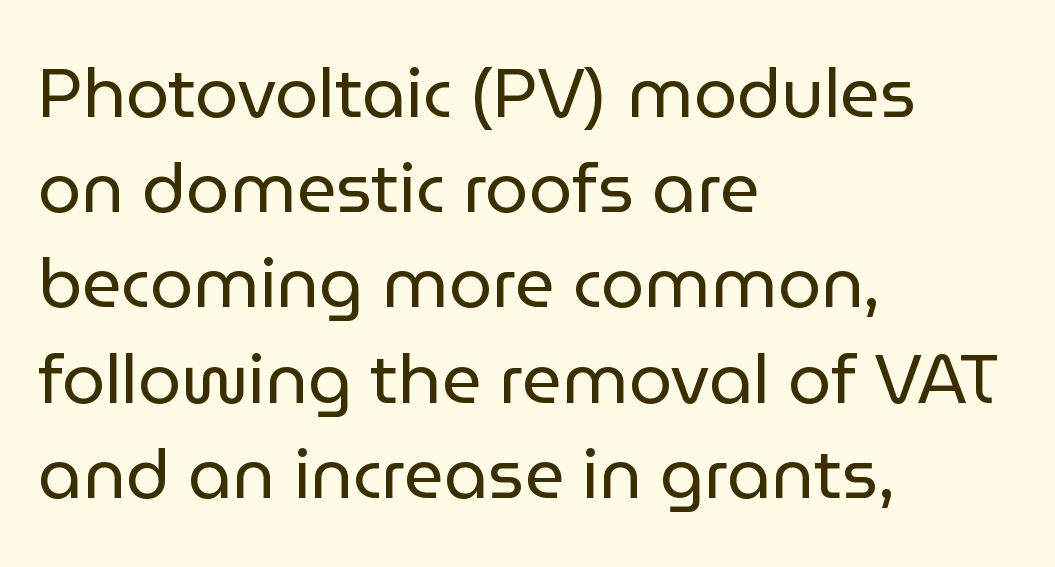
The image shows 69 px regular-weight sans-serif type, upright; set left-aligned, normal line spacing (1.38x), normal letter spacing, not underlined; low stroke contrast and a medium x-height.
